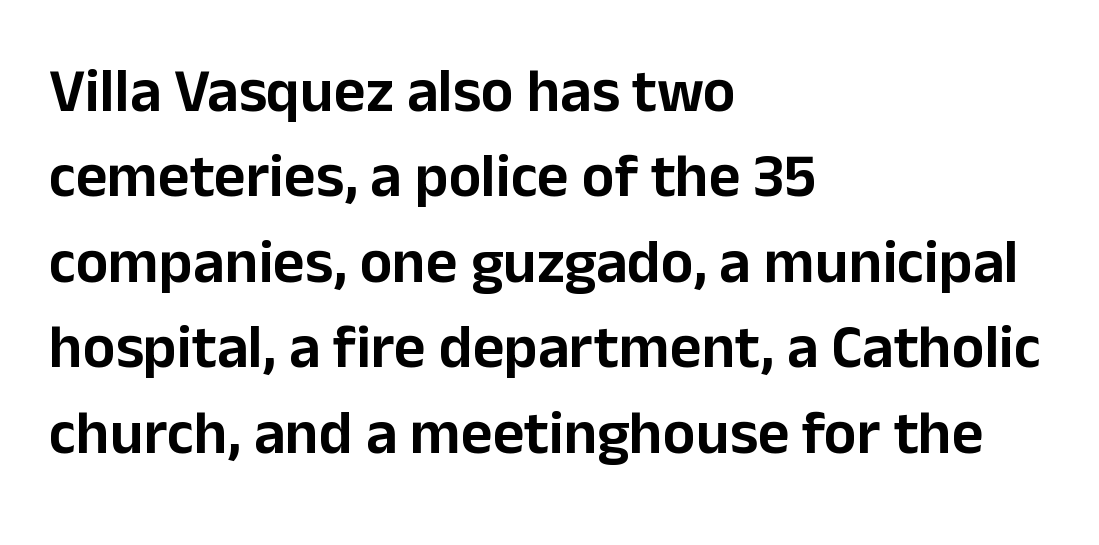
Q: Is the text italic (slanted)? A: No, it is upright.
Q: Is the typeface a serif or a sans-serif typeface? A: Sans-serif.
Q: Is the text underlined? A: No.
Q: How is the paragraph aligned? A: Left-aligned.
Q: Is the spacing between letters normal or unusually wide? A: Normal.
Q: Is the spacing between lines tight, normal or loose? A: Normal.
Q: Width (condensed, normal, or wide)? A: Normal.
Q: Stroke contrast? A: Low.
Q: x-height? A: Medium.
Q: Monospaced? A: No.
